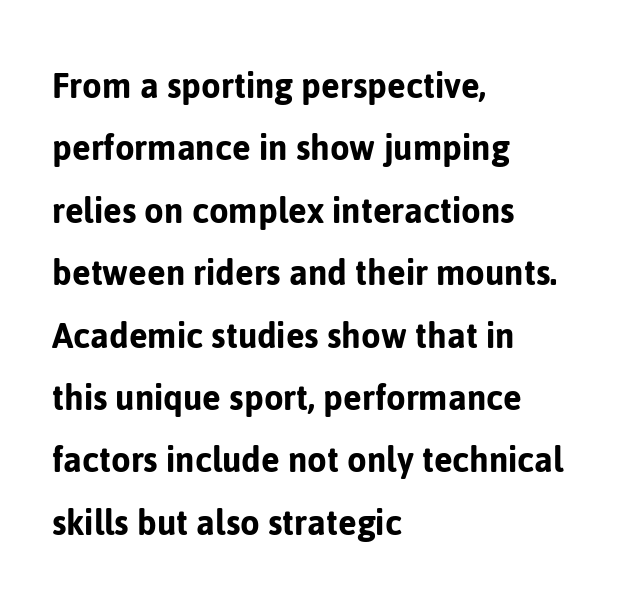
The image shows 40 px sans-serif type, upright; set left-aligned, normal line spacing (1.56x), normal letter spacing, not underlined; low stroke contrast and a medium x-height.
